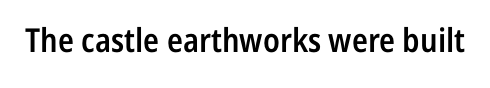
{"serif": "no", "italic": "no", "bold": "semi", "weight": "semibold", "width": "condensed", "stroke_contrast": "low", "x_height": "medium", "monospaced": "no", "underline": "no", "letter_spacing": "normal", "letter_spacing_em": 0.0, "glyph_px": 33}
